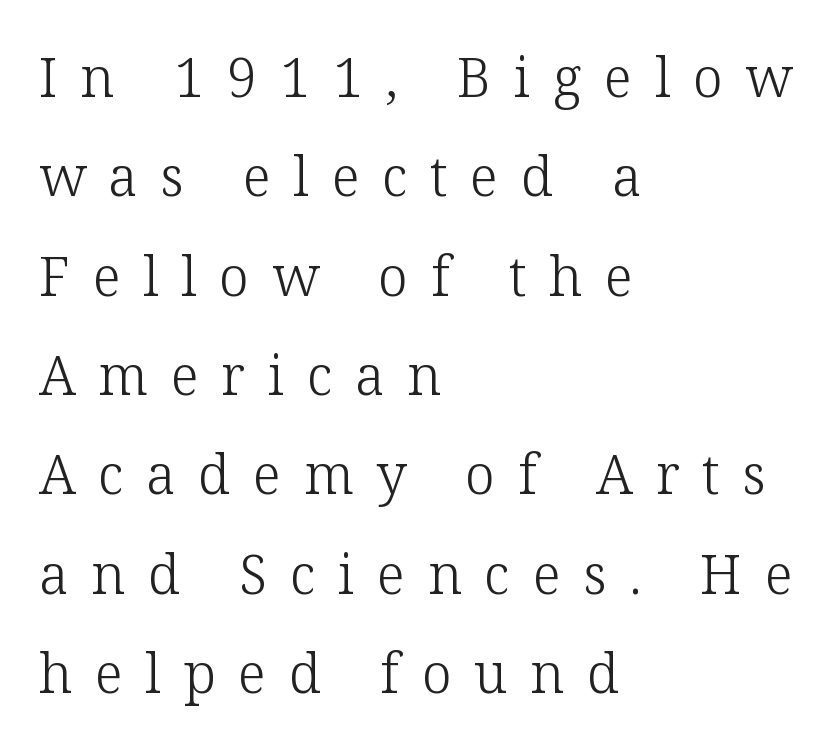
{"serif": "yes", "italic": "no", "bold": "no", "weight": "light", "width": "normal", "stroke_contrast": "low", "x_height": "medium", "monospaced": "no", "underline": "no", "align": "left", "line_spacing_ratio": 1.84, "letter_spacing": "wide", "letter_spacing_em": 0.42, "glyph_px": 54}
